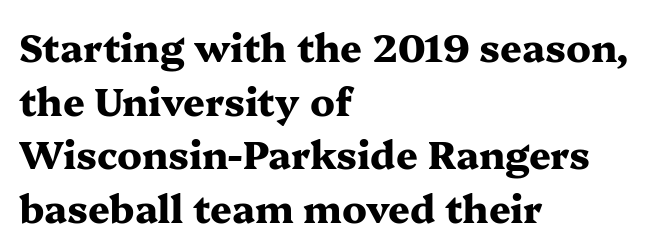
The designer left line spacing at the default. Does the copy run flush right? No — it runs flush left. How are the letters spaced? Ordinarily, with no added tracking. Observe the serifs anchoring each vertical stroke in this sample. Pretty heavy lettering here — definitely bold.
